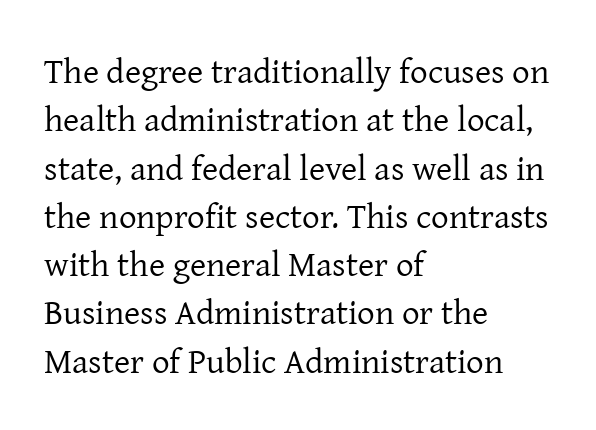
The image shows 35 px regular-weight serif type, upright; set left-aligned, normal line spacing (1.38x), normal letter spacing, not underlined; low stroke contrast and a medium x-height.
